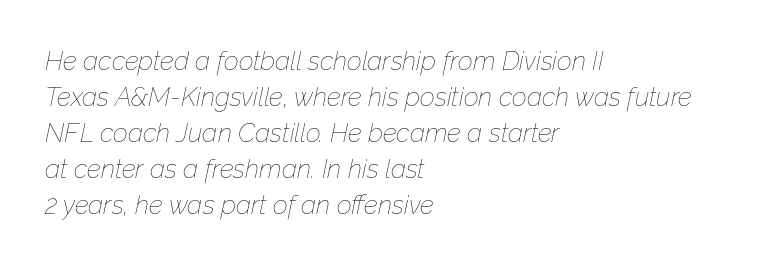
Caption: standard tracking, unaltered. The lettering tilts uniformly, giving the passage an italic look. All the whitespace from short lines collects on the right. Each stroke keeps to a modest, everyday thickness or less.
